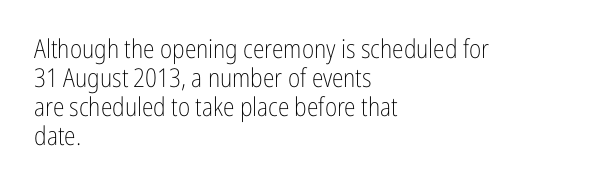
The image shows 26 px text type, upright; set left-aligned, tight line spacing (1.11x), normal letter spacing, not underlined.
